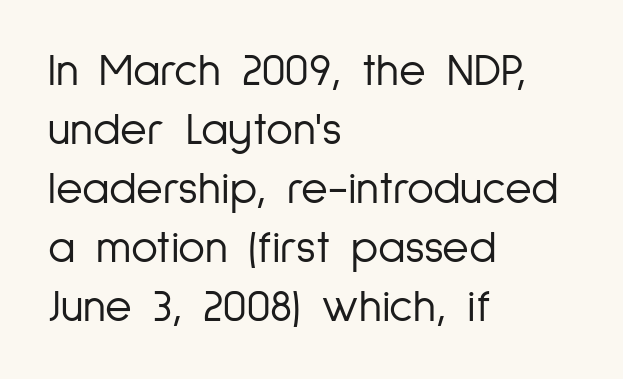
{"serif": "no", "italic": "no", "bold": "no", "weight": "light", "width": "condensed", "stroke_contrast": "low", "x_height": "medium", "monospaced": "no", "underline": "no", "align": "left", "line_spacing": "normal", "line_spacing_ratio": 1.28, "letter_spacing": "normal", "letter_spacing_em": 0.0, "glyph_px": 46}
